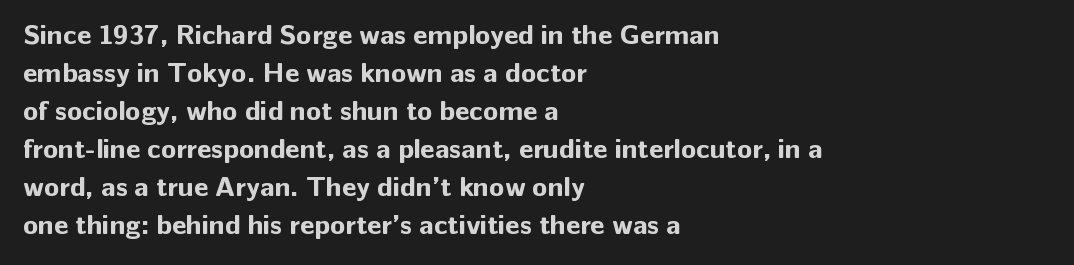
The space beneath each line is pristine and unruled. The characters look thick and weighty, a clear bold. Note the varied advance widths — an 'i' is clearly narrower than an 'm'. Unlike a traditional serif, this face leaves its strokes unadorned.
